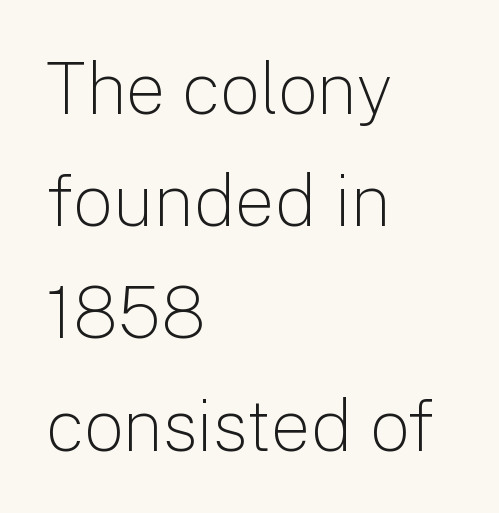
The image shows 71 px light sans-serif type, upright; set left-aligned, normal line spacing (1.58x), normal letter spacing, not underlined; low stroke contrast and a medium x-height.
